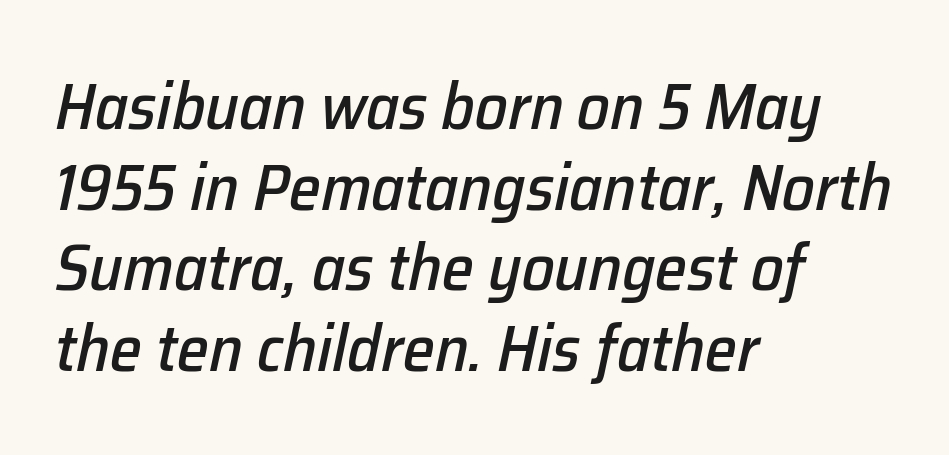
Q: Is the text italic (slanted)? A: Yes, it leans right by about 12 degrees.
Q: Is the text underlined? A: No.
Q: How is the paragraph aligned? A: Left-aligned.
Q: Is the spacing between letters normal or unusually wide? A: Normal.
Q: Width (condensed, normal, or wide)? A: Normal.
Q: Stroke contrast? A: Low.
Q: x-height? A: Medium.
Q: Monospaced? A: No.
